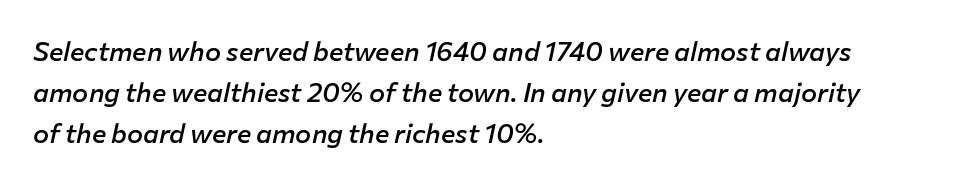
The rendering anchors every line to the left-hand side. Type without underlining. Between one letter and the next there's only the usual sliver of space. The letters are semibold — heavier than regular but short of a full bold. The glyphs look as if they've been sheared to an angle.
